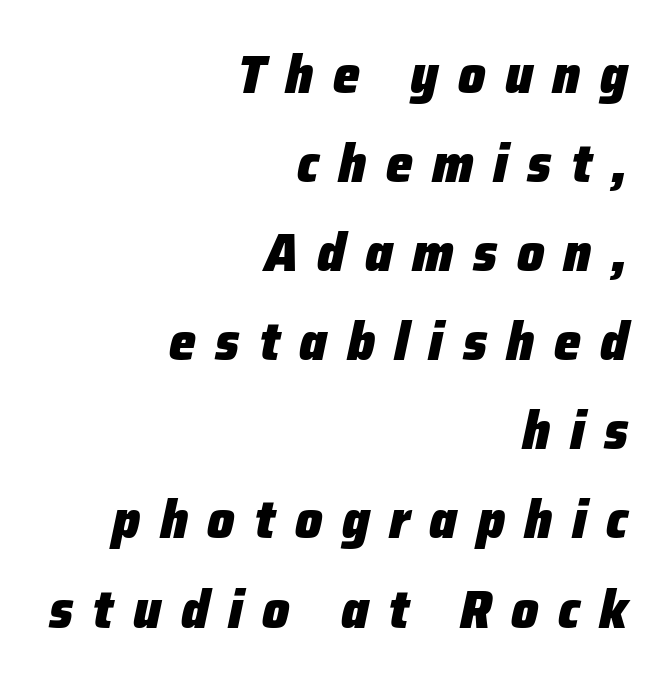
The rendering anchors every line to the right-hand side. Interline gaps are of average width in this sample. Proportional: the letters do not fall into vertical columns. The line texture is sparse and dotted thanks to wide tracking. Heavy-handed strokes throughout: this text is bold.
